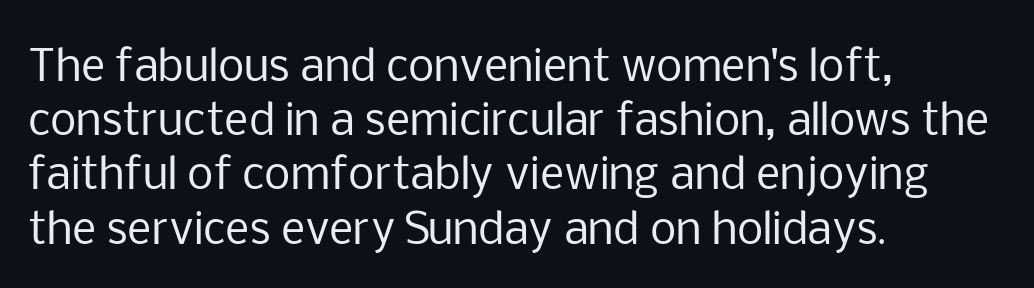
The strokes carry an ordinary text weight at most. Descenders hang freely into open space. Where is the straight margin? On the left. Each letter keeps its own natural width here, so spacing adapts to shape. Is the letter spacing exaggerated? No — it looks like the ordinary default. How would I describe the line gaps? Plain and ordinary.
